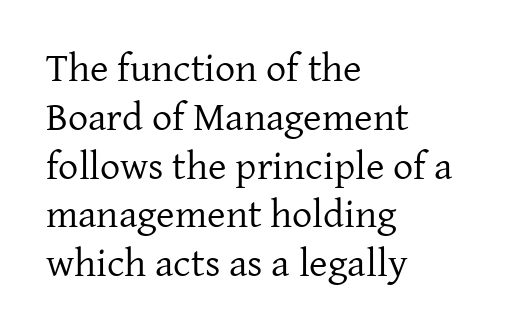
This sample uses plain, unmodified letter spacing. This is the regular roman posture of the typeface. Quick note: underline off. A light-to-regular cut is what we see here. Spacing verdict: proportional, widths tailored to each character. Every row of glyphs begins at an identical x-position on the left.
